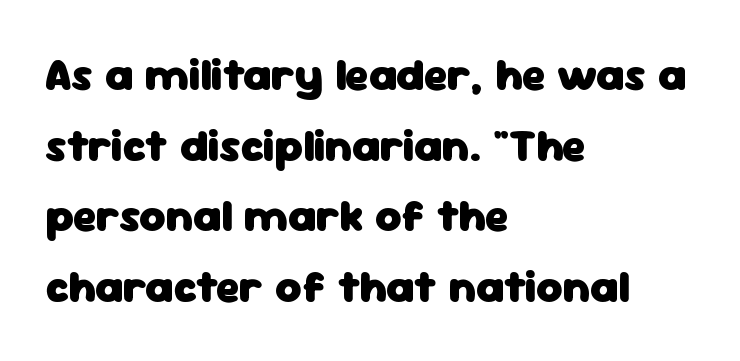
{"serif": "no", "italic": "no", "bold": "yes", "weight": "heavy", "width": "normal", "stroke_contrast": "low", "x_height": "medium", "monospaced": "no", "underline": "no", "align": "left", "line_spacing": "normal", "line_spacing_ratio": 1.57, "letter_spacing": "normal", "letter_spacing_em": 0.0, "glyph_px": 45}
